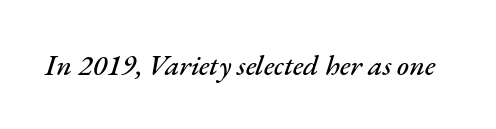
Q: Is the text italic (slanted)? A: Yes, it leans right by about 17 degrees.
Q: Is the text underlined? A: No.
Q: Is the spacing between letters normal or unusually wide? A: Normal.
Q: Width (condensed, normal, or wide)? A: Normal.
Q: Stroke contrast? A: Medium.
Q: x-height? A: Small.
Q: Monospaced? A: No.
